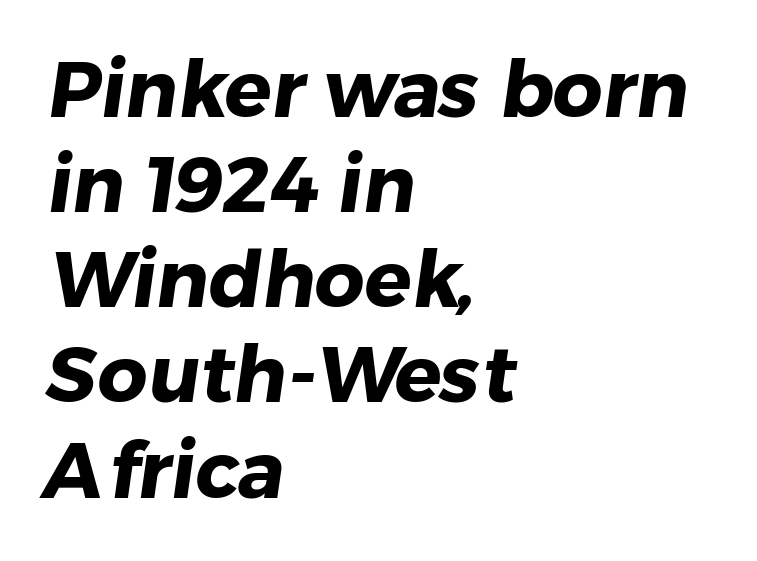
Q: Is the text bold? A: Yes.
Q: Is the typeface a serif or a sans-serif typeface? A: Sans-serif.
Q: Is the text underlined? A: No.
Q: How is the paragraph aligned? A: Left-aligned.
Q: Is the spacing between letters normal or unusually wide? A: Normal.
Q: Width (condensed, normal, or wide)? A: Normal.
Q: Stroke contrast? A: Low.
Q: x-height? A: Medium.
Q: Monospaced? A: No.
